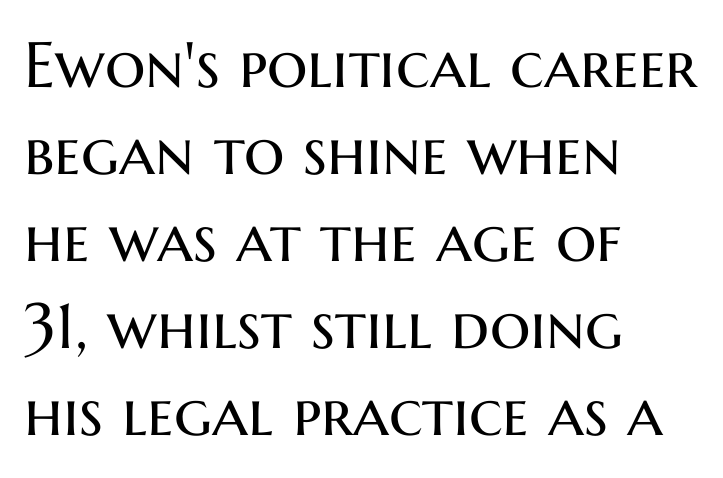
The image shows 64 px regular-weight sans-serif type, upright; set left-aligned, normal line spacing (1.36x), normal letter spacing, not underlined; medium stroke contrast and a medium x-height.
